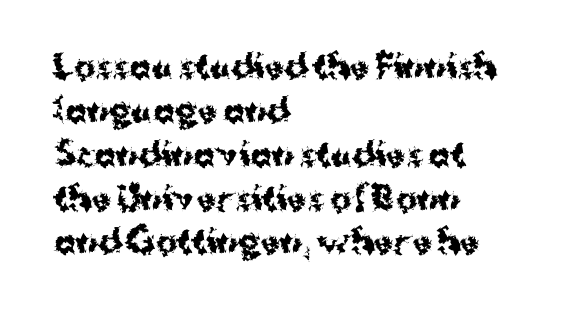
The image shows 32 px bold sans-serif type, upright; set left-aligned, normal line spacing (1.37x), normal letter spacing, not underlined; medium stroke contrast and a medium x-height.
